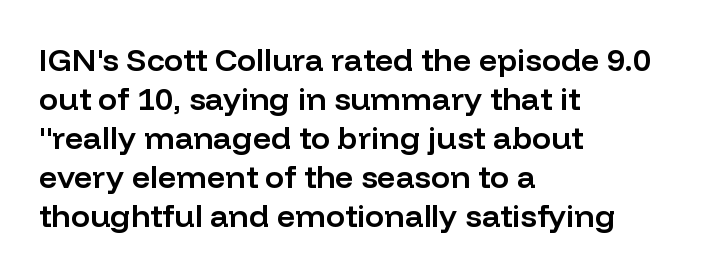
{"serif": "no", "italic": "no", "bold": "semi", "weight": "semibold", "width": "normal", "stroke_contrast": "low", "x_height": "medium", "monospaced": "no", "underline": "no", "align": "left", "line_spacing_ratio": 1.22, "letter_spacing": "normal", "letter_spacing_em": 0.0, "glyph_px": 32}
